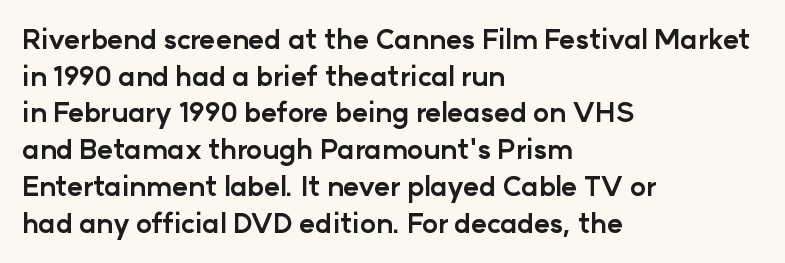
The image shows 27 px bold type, upright; set left-aligned, normal line spacing (1.36x), normal letter spacing, not underlined.
